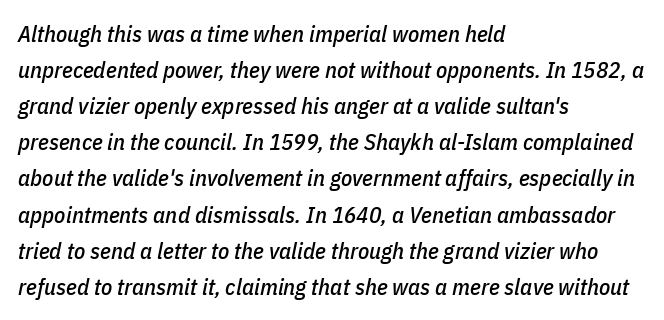
These lines were composed using italics. Does the leading feel generous? No, just average. The strip under each line holds only bare page. If you drew a ruler down the left edge, every line would touch it. No extra tracking has been applied to these lines.
